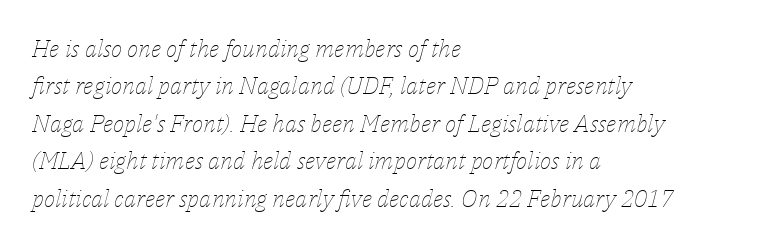
{"italic": "yes", "lean": "right", "slant_degrees": 14, "bold": "no", "underline": "no", "align": "left", "line_spacing": "normal", "line_spacing_ratio": 1.56, "letter_spacing": "normal", "letter_spacing_em": 0.0, "glyph_px": 24}
